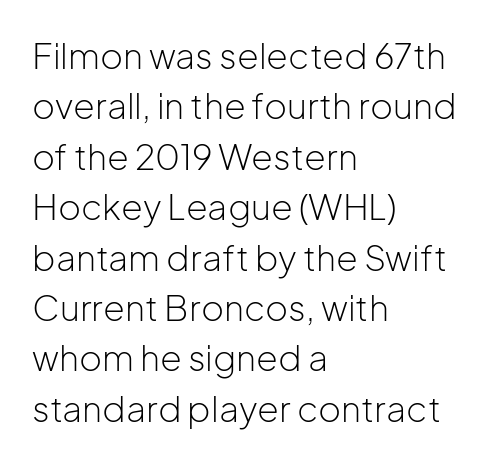
Q: Is the text bold? A: No.
Q: Is the text italic (slanted)? A: No, it is upright.
Q: Is the typeface a serif or a sans-serif typeface? A: Sans-serif.
Q: Is the text underlined? A: No.
Q: How is the paragraph aligned? A: Left-aligned.
Q: Is the spacing between letters normal or unusually wide? A: Normal.
Q: Is the spacing between lines tight, normal or loose? A: Normal.
Q: Width (condensed, normal, or wide)? A: Normal.
Q: Stroke contrast? A: Low.
Q: x-height? A: Medium.
Q: Monospaced? A: No.
